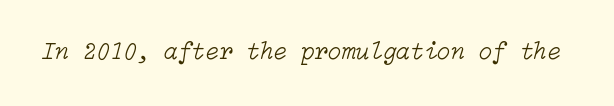
Q: Is the text bold? A: No.
Q: Is the text italic (slanted)? A: Yes, it leans right by about 15 degrees.
Q: Is the text underlined? A: No.
Q: Is the spacing between letters normal or unusually wide? A: Normal.
